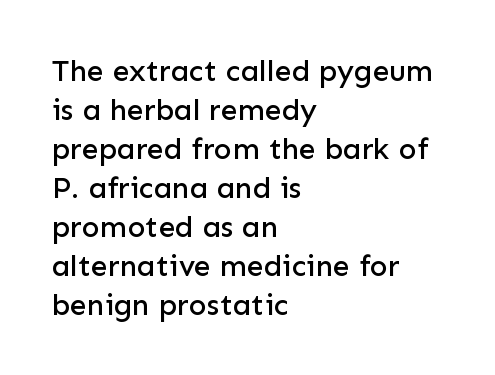
Line spacing here is normal. Words appear dense and cohesive because spacing is normal. Horizontal alignment here is leftward, the default for most running prose. Italic? Not at all — the glyphs are vertical. Classification — sans serif.
